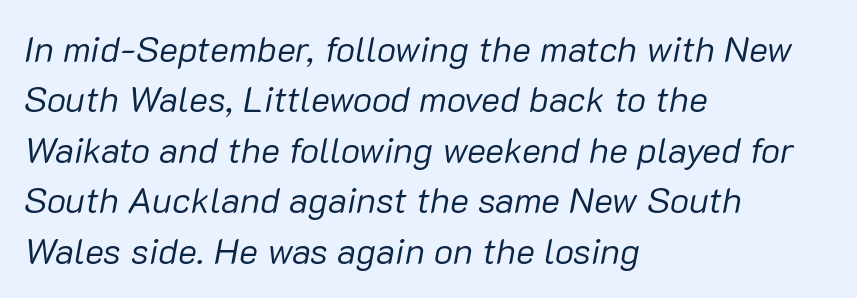
{"italic": "yes", "lean": "right", "slant_degrees": 10, "bold": "no", "weight": "regular", "width": "normal", "stroke_contrast": "low", "x_height": "medium", "monospaced": "no", "underline": "no", "align": "left", "line_spacing": "normal", "line_spacing_ratio": 1.4, "letter_spacing": "normal", "letter_spacing_em": 0.0, "glyph_px": 36}
